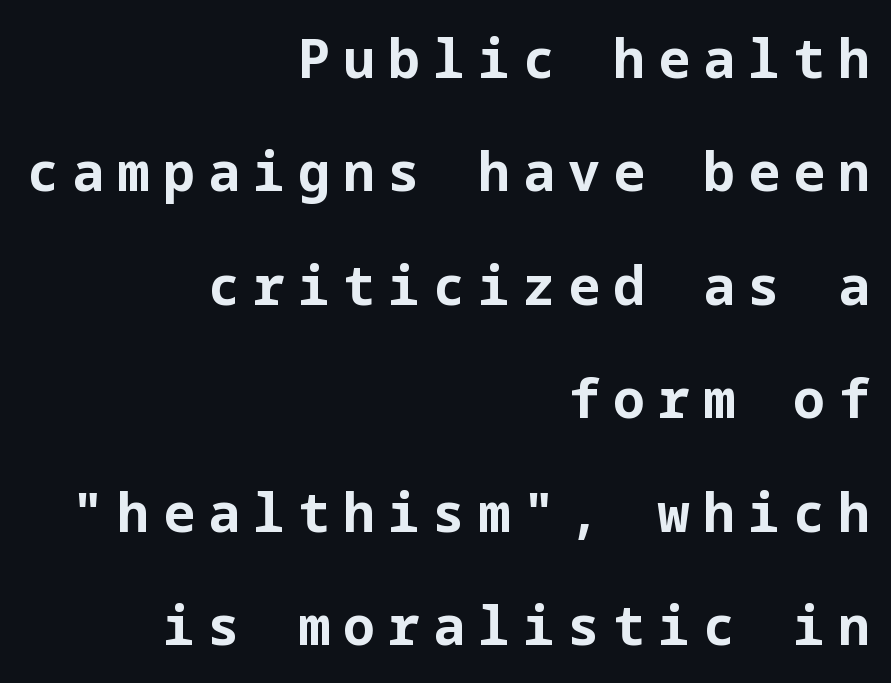
The image shows 53 px bold sans-serif type, upright; set right-aligned, loose line spacing (2.14x), unusually wide letter spacing (+0.25 em), not underlined; low stroke contrast and a medium x-height.
